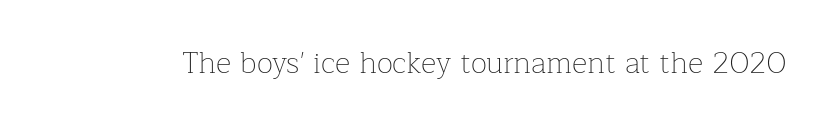
The image shows 30 px thin serif type, upright; set normal letter spacing, not underlined; low stroke contrast and a medium x-height.
